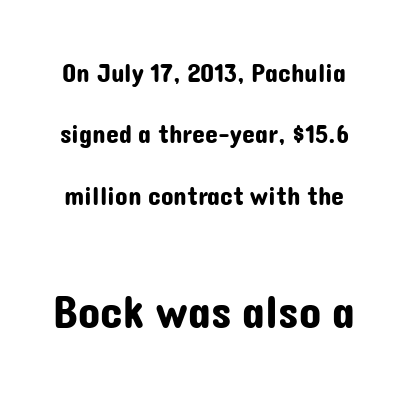
{"serif": "no", "italic": "no", "width": "normal", "stroke_contrast": "low", "x_height": "medium", "monospaced": "no", "underline": "no", "line_spacing": "loose", "line_spacing_ratio": 2.36, "letter_spacing": "normal", "letter_spacing_em": 0.0, "larger_block": "second", "size_ratio": 1.77, "glyph_px": 46}
